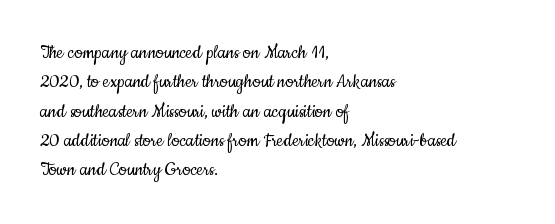
{"bold": "no", "underline": "no", "align": "left", "line_spacing": "normal", "line_spacing_ratio": 1.33, "letter_spacing": "normal", "letter_spacing_em": 0.0, "glyph_px": 22}
